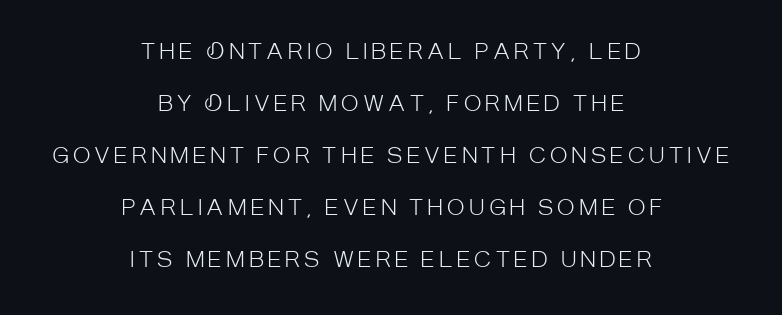
The image shows 21 px text type, upright; set centered, loose line spacing (2.48x), unusually wide letter spacing (+0.2 em), not underlined.
